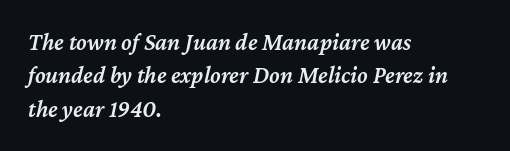
{"italic": "yes", "lean": "right", "slant_degrees": 12, "bold": "semi", "underline": "no", "align": "left", "line_spacing": "normal", "line_spacing_ratio": 1.39, "letter_spacing": "normal", "letter_spacing_em": 0.0, "glyph_px": 24}
